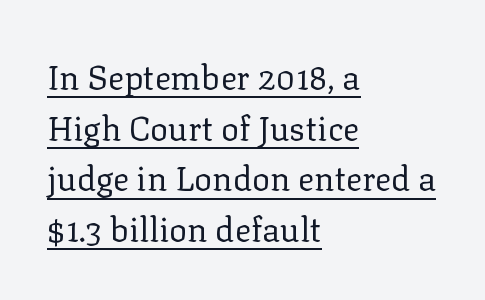
The image shows 34 px regular-weight serif type, upright; set left-aligned, normal line spacing (1.49x), normal letter spacing, underlined; low stroke contrast and a medium x-height.
